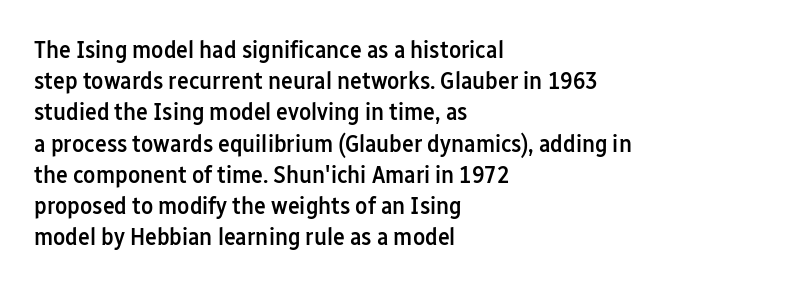
Q: Is the text bold? A: Semi-bold.
Q: Is the text italic (slanted)? A: No, it is upright.
Q: Is the text underlined? A: No.
Q: How is the paragraph aligned? A: Left-aligned.
Q: Is the spacing between letters normal or unusually wide? A: Normal.
Q: Is the spacing between lines tight, normal or loose? A: Normal.
